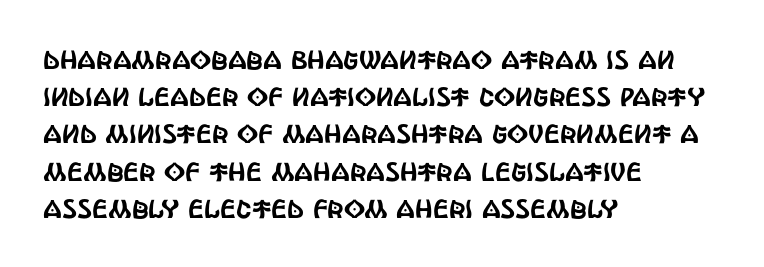
The passage is arranged the way most books set body copy — flush left. No extra tracking has been applied to these lines. You can tell it's not italic because the verticals are truly vertical. The leading is moderate, giving the passage an even texture. The specimen omits any rule beneath the text block's lines.
